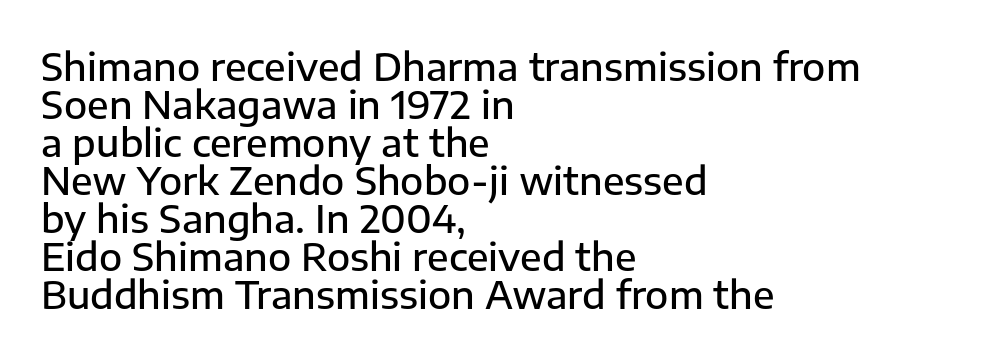
{"serif": "no", "italic": "no", "bold": "semi", "weight": "semibold", "width": "normal", "stroke_contrast": "low", "x_height": "medium", "monospaced": "no", "underline": "no", "align": "left", "line_spacing": "tight", "line_spacing_ratio": 1.0, "letter_spacing": "normal", "letter_spacing_em": 0.0, "glyph_px": 38}
